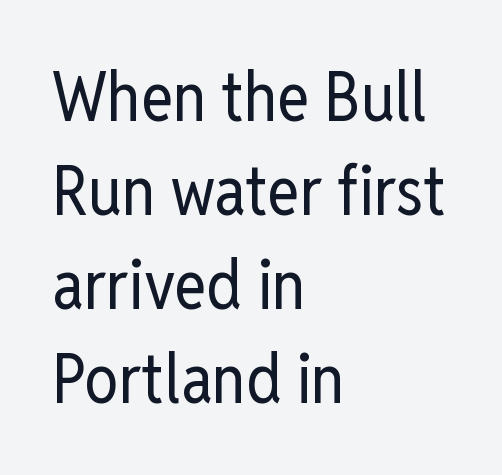
{"serif": "no", "italic": "no", "bold": "no", "weight": "regular", "width": "condensed", "stroke_contrast": "low", "x_height": "medium", "monospaced": "no", "underline": "no", "align": "left", "line_spacing": "normal", "line_spacing_ratio": 1.38, "letter_spacing": "normal", "letter_spacing_em": 0.0, "glyph_px": 68}
